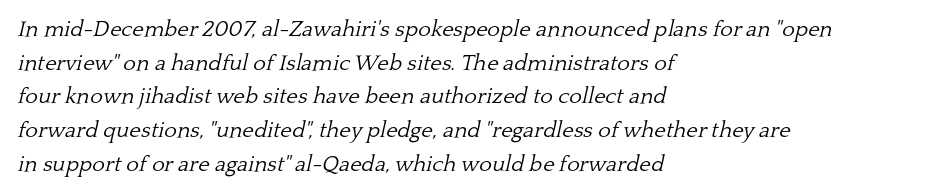
The image shows 22 px text type, italic (leaning right); set left-aligned, normal line spacing (1.53x), normal letter spacing, not underlined.
